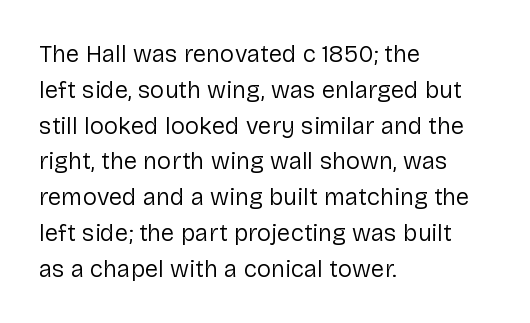
Q: Is the text bold? A: No.
Q: Is the text italic (slanted)? A: No, it is upright.
Q: Is the text underlined? A: No.
Q: How is the paragraph aligned? A: Left-aligned.
Q: Is the spacing between letters normal or unusually wide? A: Normal.
Q: Is the spacing between lines tight, normal or loose? A: Normal.
